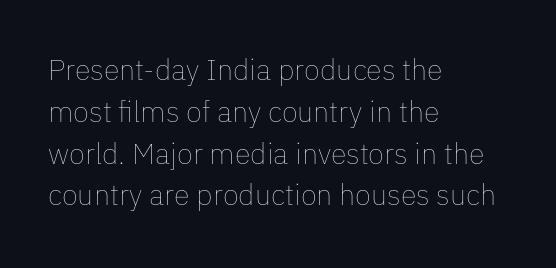
A clean baseline with only descenders dipping below it. Is the block centered? No — it sits flush against the left margin. What stands out about the letter spacing? Nothing — it is the standard amount. Posture: upright roman.
